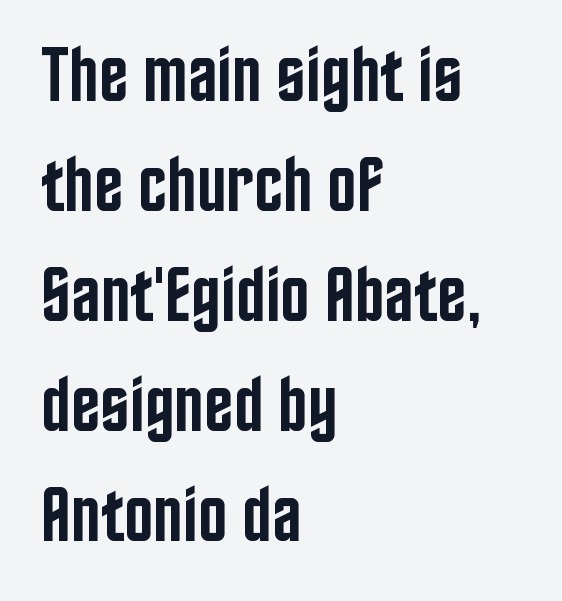
The image shows 78 px semibold, condensed sans-serif type, upright; set left-aligned, normal line spacing (1.41x), normal letter spacing, not underlined; low stroke contrast and a large x-height.
